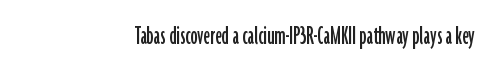
The image shows 28 px condensed sans-serif type, upright; set normal letter spacing, not underlined; low stroke contrast and a medium x-height.
